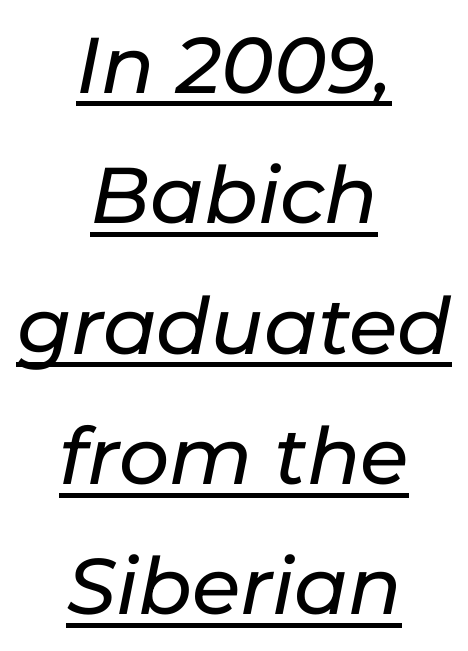
There is no visible air inserted between adjacent glyphs. Students, observe the line beneath the letters — that is underlining. Each letter keeps its own natural width here, so spacing adapts to shape. The lines are quadded center.
